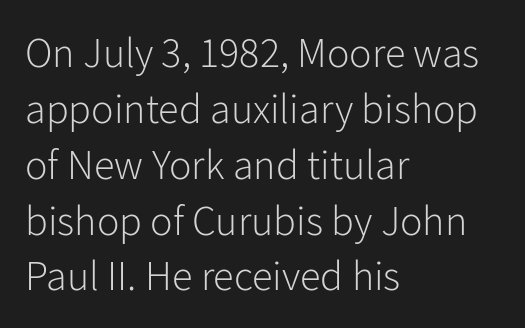
Q: Is the text bold? A: No.
Q: Is the text italic (slanted)? A: No, it is upright.
Q: Is the typeface a serif or a sans-serif typeface? A: Sans-serif.
Q: Is the text underlined? A: No.
Q: How is the paragraph aligned? A: Left-aligned.
Q: Is the spacing between letters normal or unusually wide? A: Normal.
Q: Is the spacing between lines tight, normal or loose? A: Normal.
Q: Width (condensed, normal, or wide)? A: Normal.
Q: Stroke contrast? A: Low.
Q: x-height? A: Medium.
Q: Monospaced? A: No.
